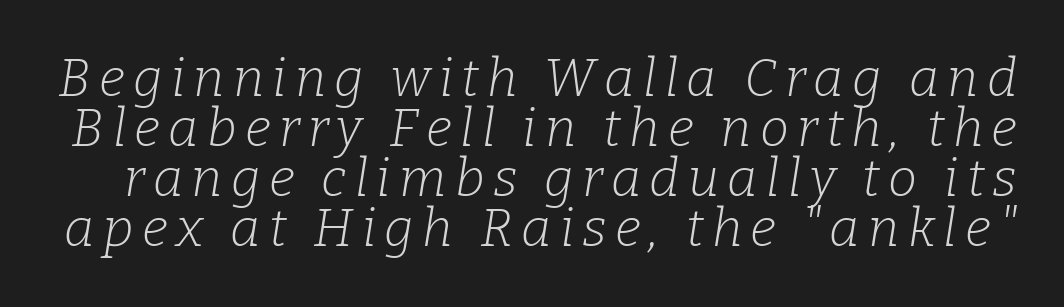
Summary of vertical rhythm: compact, with narrow interline spacing. Check the space under the baseline: it is left empty. Does the type have serifs? Yes, each stem ends in a small foot. The typography opts for an oblique posture over an upright one. The letters look calm and open, with moderate or lighter stems. The rendering uses natural spacing where letterforms have individual widths.
